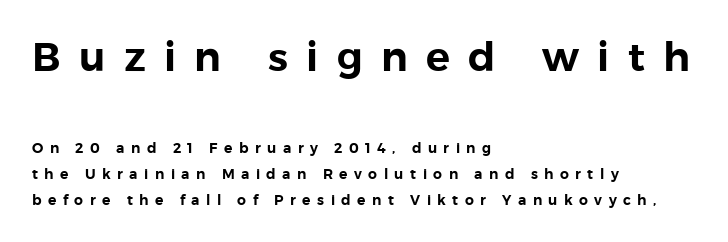
Type without underlining. A typesetter would call this proportional, since set widths differ per character. This is the regular roman posture of the typeface. Here the glyphs are tracked loosely, breaking word shapes into spaced letters. Nothing sits at the stroke ends, so this counts as sans-serif. Size hierarchy here favors the leading block over the trailing one.
